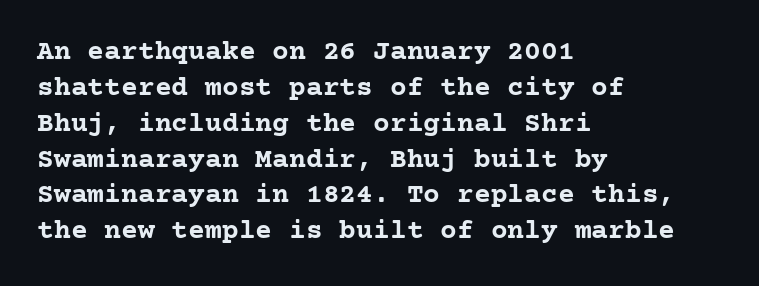
The image shows 28 px semibold serif type, upright; set left-aligned, normal line spacing (1.28x), normal letter spacing, not underlined; low stroke contrast and a medium x-height.
